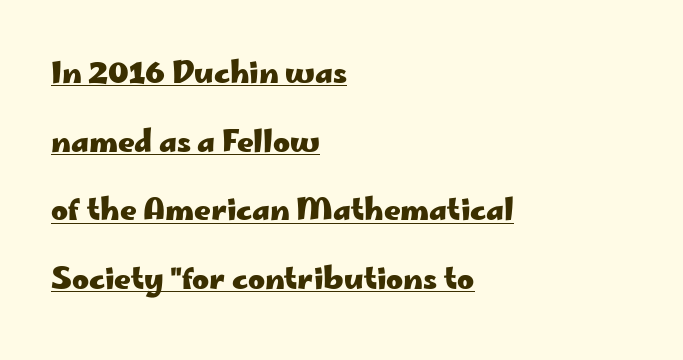
The image shows 29 px heavy, wide sans-serif type, upright; set left-aligned, loose line spacing (2.37x), normal letter spacing, underlined; low stroke contrast and a small x-height.
